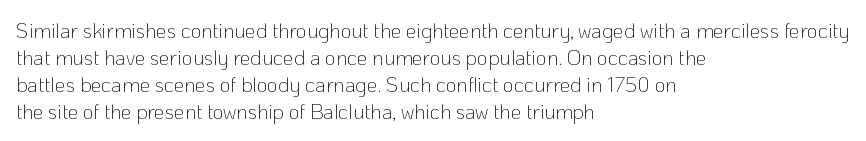
The image shows 21 px text type, upright; set left-aligned, normal line spacing (1.28x), normal letter spacing, not underlined.
